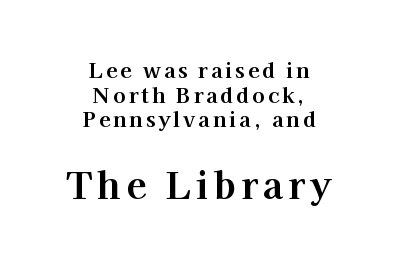
The image shows 37 px bold serif type, upright; set centered, line spacing 1.17x, not underlined; the second (bottom) block is 1.76x larger; high stroke contrast and a medium x-height.
